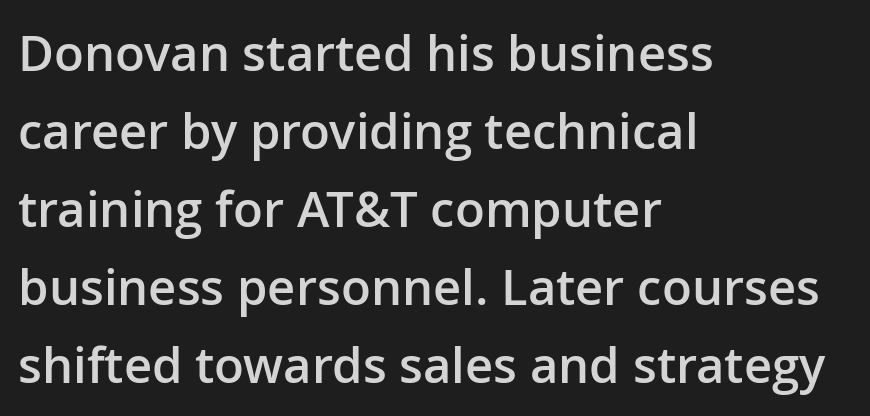
{"serif": "no", "italic": "no", "bold": "semi", "weight": "semibold", "width": "normal", "stroke_contrast": "low", "x_height": "medium", "monospaced": "no", "underline": "no", "align": "left", "line_spacing": "normal", "line_spacing_ratio": 1.59, "letter_spacing": "normal", "letter_spacing_em": 0.0, "glyph_px": 49}
